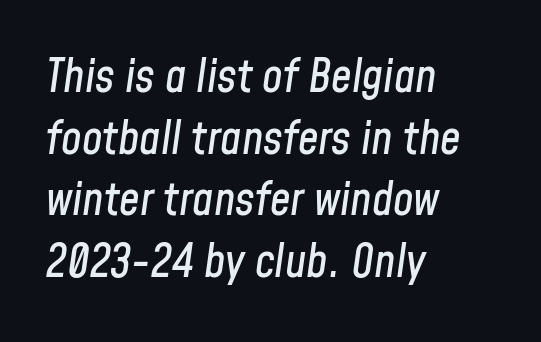
Q: Is the text italic (slanted)? A: Yes, it leans right by about 8 degrees.
Q: Is the text underlined? A: No.
Q: How is the paragraph aligned? A: Left-aligned.
Q: Is the spacing between letters normal or unusually wide? A: Normal.
Q: Is the spacing between lines tight, normal or loose? A: Normal.
Q: Width (condensed, normal, or wide)? A: Condensed.
Q: Stroke contrast? A: Low.
Q: x-height? A: Medium.
Q: Monospaced? A: No.
